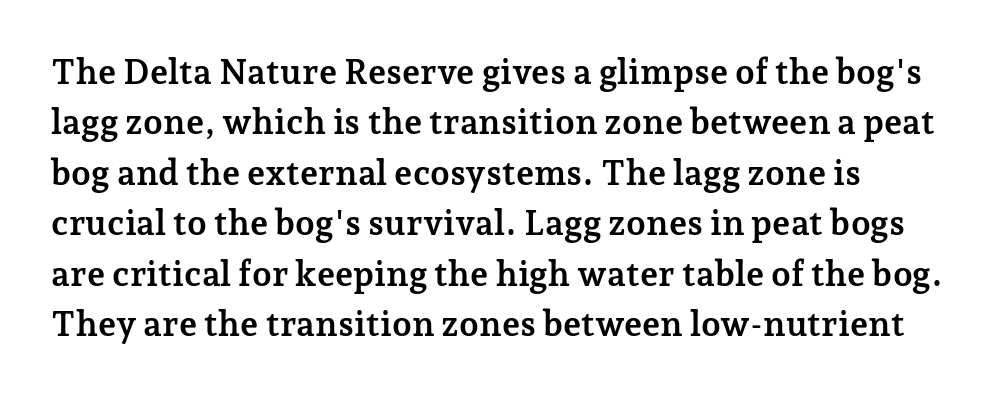
{"serif": "yes", "italic": "no", "bold": "yes", "weight": "semibold", "width": "normal", "stroke_contrast": "low", "x_height": "medium", "monospaced": "no", "underline": "no", "line_spacing": "normal", "line_spacing_ratio": 1.44, "letter_spacing": "normal", "letter_spacing_em": 0.0, "glyph_px": 35}
